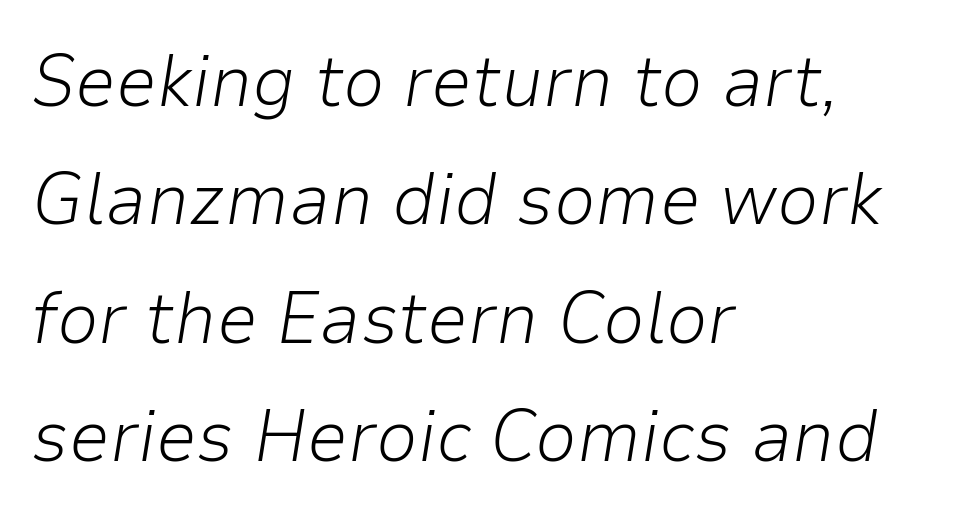
The image shows 74 px light type, italic (leaning right); set left-aligned, normal line spacing (1.6x), normal letter spacing, not underlined; low stroke contrast and a medium x-height.
